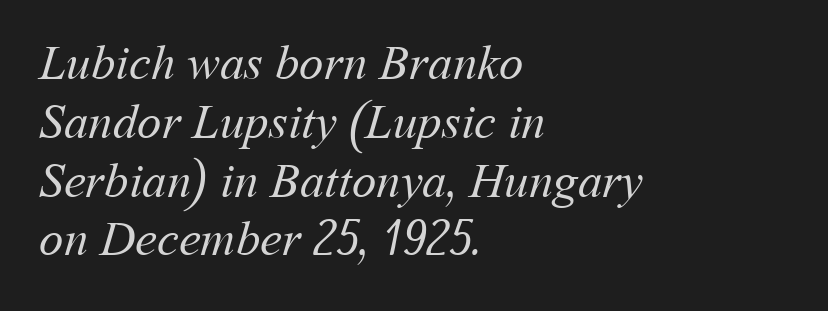
The image shows 49 px regular-weight type; set left-aligned, line spacing 1.2x, normal letter spacing, not underlined; medium stroke contrast and a medium x-height.
